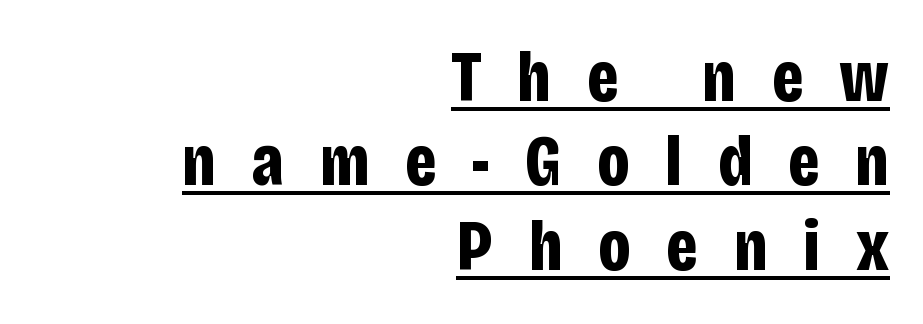
Q: Is the text bold? A: Yes.
Q: Is the text italic (slanted)? A: No, it is upright.
Q: Is the typeface a serif or a sans-serif typeface? A: Sans-serif.
Q: Is the text underlined? A: Yes.
Q: How is the paragraph aligned? A: Right-aligned.
Q: Is the spacing between letters normal or unusually wide? A: Unusually wide.
Q: Width (condensed, normal, or wide)? A: Condensed.
Q: Stroke contrast? A: Low.
Q: x-height? A: Large.
Q: Monospaced? A: No.
